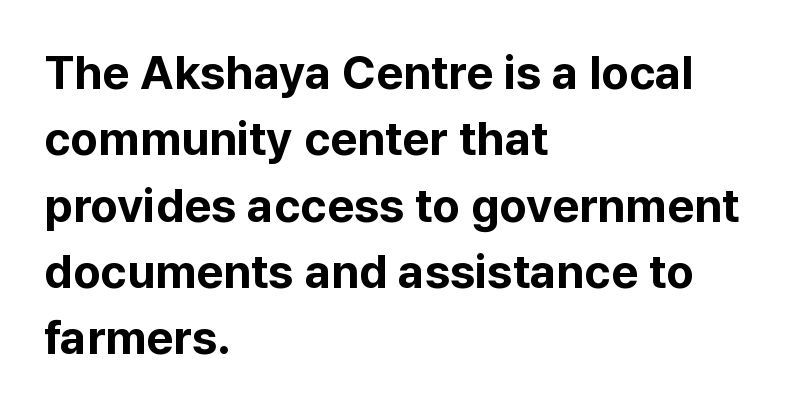
Q: Is the text bold? A: Yes.
Q: Is the text italic (slanted)? A: No, it is upright.
Q: Is the typeface a serif or a sans-serif typeface? A: Sans-serif.
Q: Is the text underlined? A: No.
Q: How is the paragraph aligned? A: Left-aligned.
Q: Is the spacing between letters normal or unusually wide? A: Normal.
Q: Is the spacing between lines tight, normal or loose? A: Normal.
Q: Width (condensed, normal, or wide)? A: Normal.
Q: Stroke contrast? A: Low.
Q: x-height? A: Medium.
Q: Monospaced? A: No.
